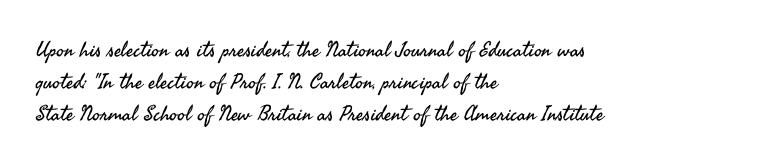
Is the block centered? No — it sits flush against the left margin. Honestly, the row spacing looks completely unremarkable. Check under the words: just untouched page. Nobody touched the tracking dial on this one.
